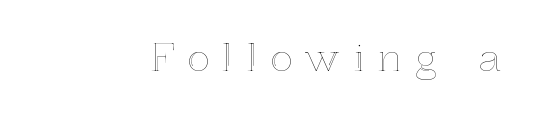
The image shows 37 px text type, upright; set right-aligned, unusually wide letter spacing (+0.37 em), not underlined; a medium x-height.
